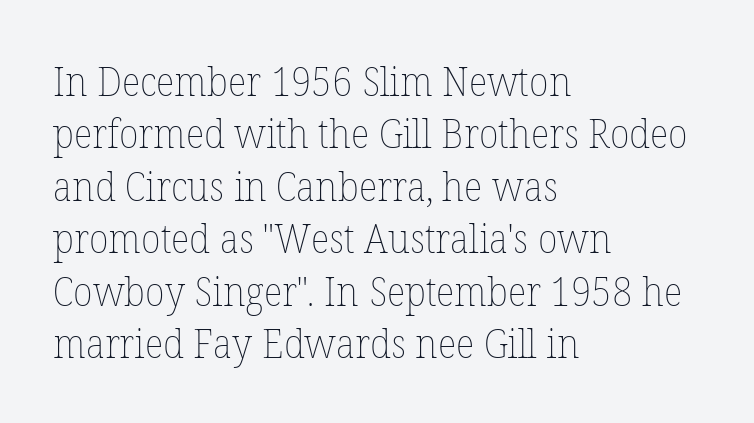
{"italic": "no", "bold": "no", "weight": "thin", "width": "normal", "stroke_contrast": "low", "x_height": "medium", "monospaced": "no", "underline": "no", "align": "left", "line_spacing": "normal", "line_spacing_ratio": 1.31, "letter_spacing": "normal", "letter_spacing_em": 0.0, "glyph_px": 40}
